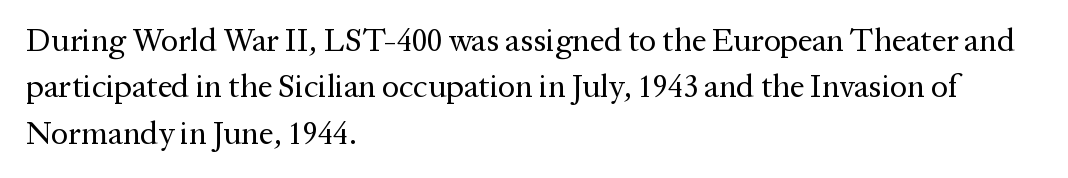
{"serif": "yes", "italic": "no", "bold": "no", "weight": "regular", "width": "normal", "stroke_contrast": "medium", "x_height": "medium", "monospaced": "no", "underline": "no", "align": "left", "line_spacing": "normal", "line_spacing_ratio": 1.45, "letter_spacing": "normal", "letter_spacing_em": 0.0, "glyph_px": 32}
